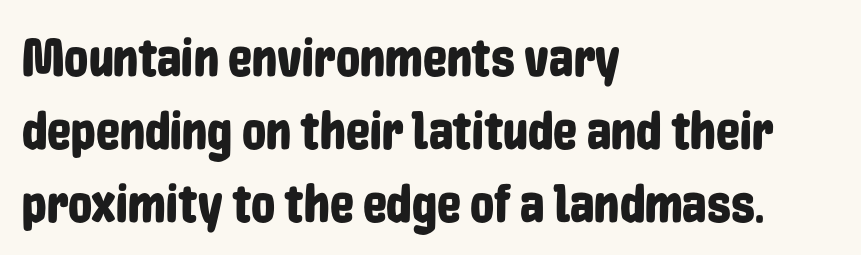
{"serif": "no", "italic": "no", "width": "condensed", "stroke_contrast": "low", "x_height": "medium", "monospaced": "no", "underline": "no", "align": "left", "line_spacing": "normal", "line_spacing_ratio": 1.35, "letter_spacing": "normal", "letter_spacing_em": 0.0, "glyph_px": 54}
